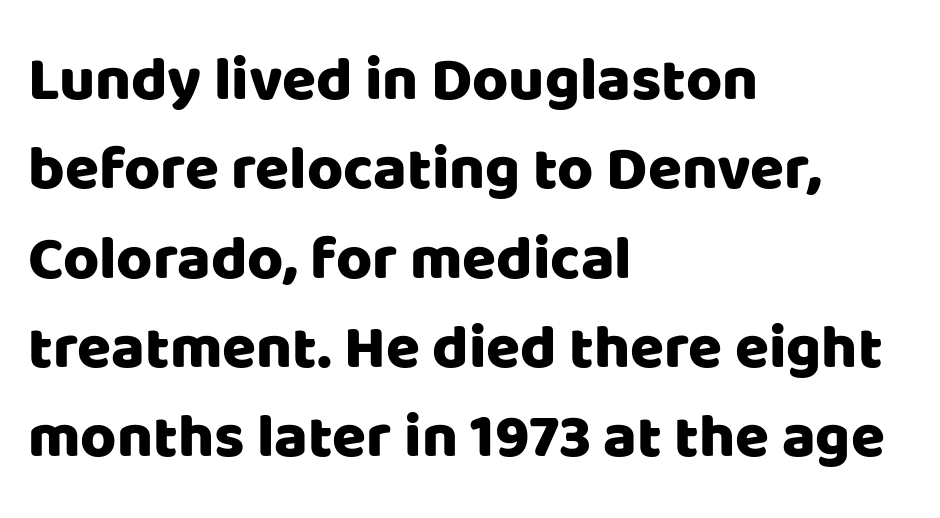
{"serif": "no", "italic": "no", "width": "normal", "stroke_contrast": "low", "x_height": "large", "monospaced": "no", "underline": "no", "align": "left", "line_spacing": "normal", "line_spacing_ratio": 1.44, "letter_spacing": "normal", "letter_spacing_em": 0.0, "glyph_px": 62}
